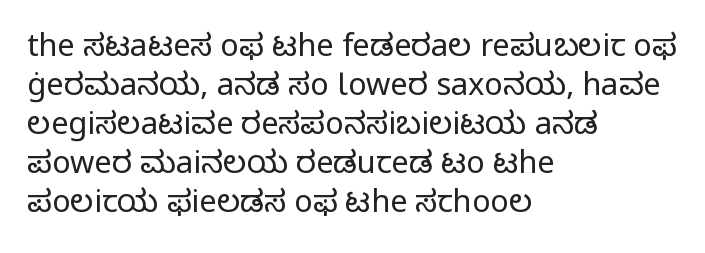
{"serif": "no", "italic": "no", "bold": "no", "weight": "regular", "width": "normal", "stroke_contrast": "low", "x_height": "medium", "monospaced": "no", "underline": "no", "align": "left", "line_spacing": "normal", "line_spacing_ratio": 1.26, "letter_spacing": "normal", "letter_spacing_em": 0.0, "glyph_px": 31}
